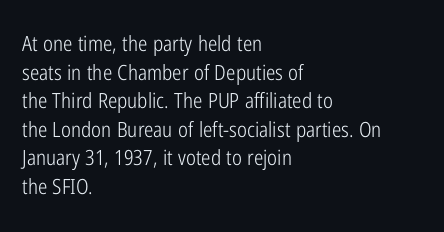
Q: Is the text bold? A: No.
Q: Is the text italic (slanted)? A: No, it is upright.
Q: Is the text underlined? A: No.
Q: How is the paragraph aligned? A: Left-aligned.
Q: Is the spacing between letters normal or unusually wide? A: Normal.
Q: Is the spacing between lines tight, normal or loose? A: Normal.
